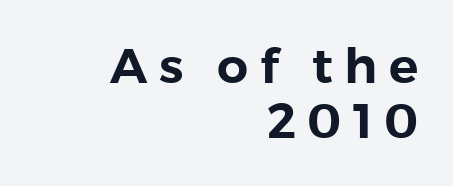
{"serif": "no", "italic": "no", "width": "normal", "stroke_contrast": "low", "x_height": "medium", "monospaced": "no", "underline": "no", "align": "right", "line_spacing": "tight", "line_spacing_ratio": 1.12, "letter_spacing": "wide", "letter_spacing_em": 0.23, "glyph_px": 49}
